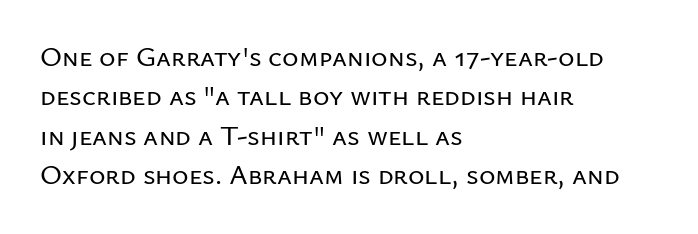
The line texture is even and compact thanks to regular tracking. Note the varied advance widths — an 'i' is clearly narrower than an 'm'. The foot of each line stays bare and open. Serifs: no, the terminals of the letterforms are clean. Compared with typical paragraphs, the rows here are spaced about the same.
